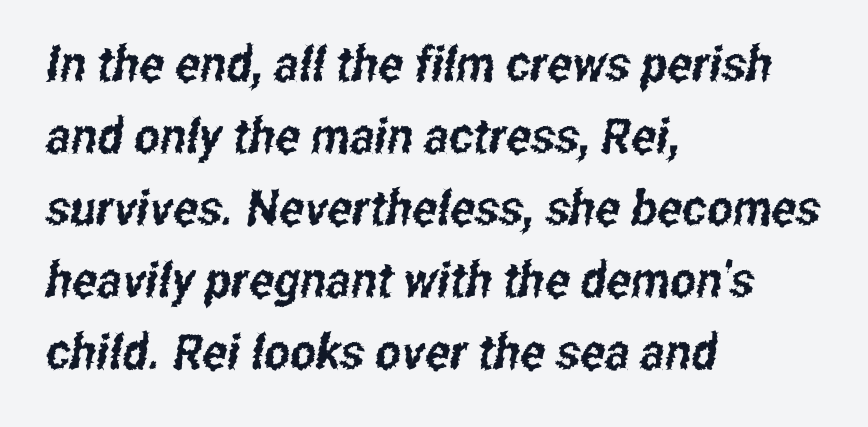
{"serif": "no", "width": "condensed", "stroke_contrast": "low", "x_height": "medium", "monospaced": "no", "underline": "no", "align": "left", "line_spacing": "normal", "line_spacing_ratio": 1.47, "letter_spacing": "normal", "letter_spacing_em": 0.0, "glyph_px": 49}
